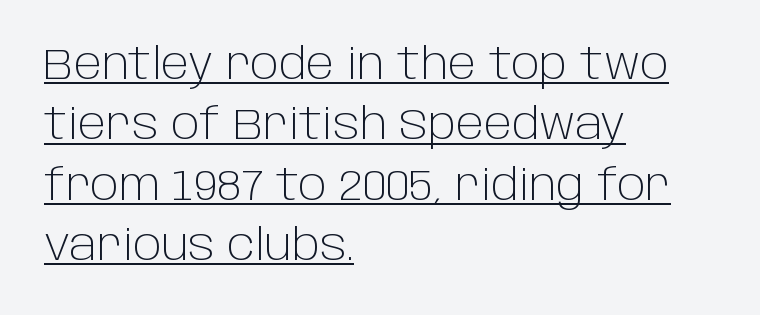
When letters stand straight like this, we call the style roman or upright. Left-aligned paragraph, ragged on the right. Vertically, the passage feels balanced, rows spaced as you'd expect. A sans-serif font was chosen for this passage. Varying glyph widths throughout — classic text-font behaviour.
